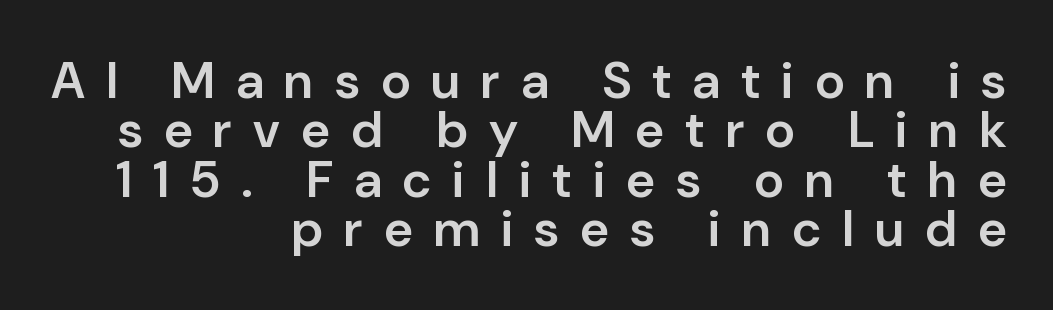
The image shows 51 px semibold sans-serif type, upright; set right-aligned, tight line spacing (0.97x), unusually wide letter spacing (+0.42 em), not underlined; low stroke contrast and a medium x-height.
